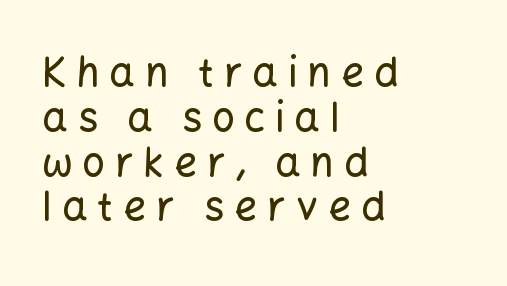
A typesetter would call this proportional, since set widths differ per character. These lines are set flush left with a ragged right edge. Is there much room between lines? No — they nearly touch. Someone cranked the tracking dial way up on this one.
